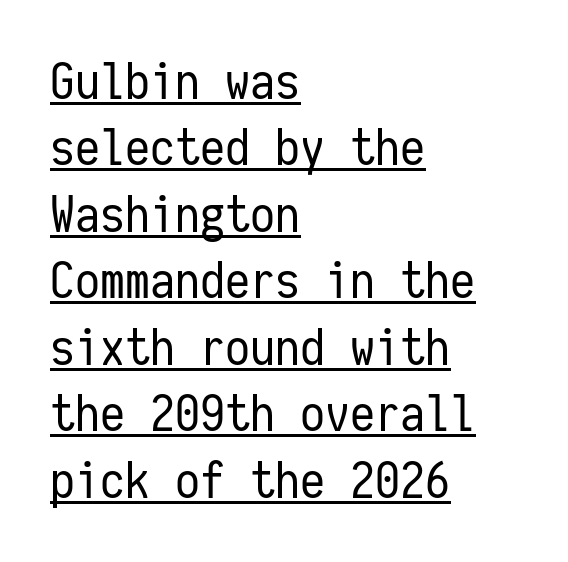
The image shows 50 px regular-weight, condensed sans-serif type, upright, monospaced; set left-aligned, normal line spacing (1.33x), normal letter spacing, underlined; low stroke contrast and a medium x-height.
